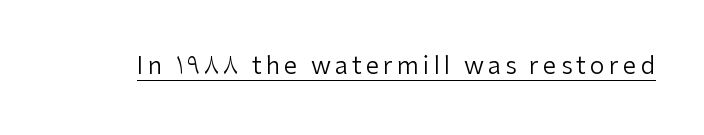
{"italic": "no", "bold": "no", "underline": "yes", "glyph_px": 24}
